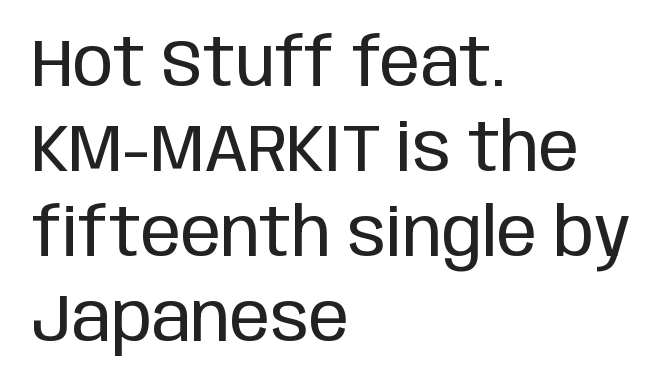
{"serif": "no", "italic": "no", "bold": "no", "weight": "regular", "width": "condensed", "stroke_contrast": "low", "x_height": "large", "monospaced": "no", "underline": "no", "align": "left", "line_spacing": "normal", "line_spacing_ratio": 1.27, "letter_spacing": "normal", "letter_spacing_em": 0.0, "glyph_px": 67}
